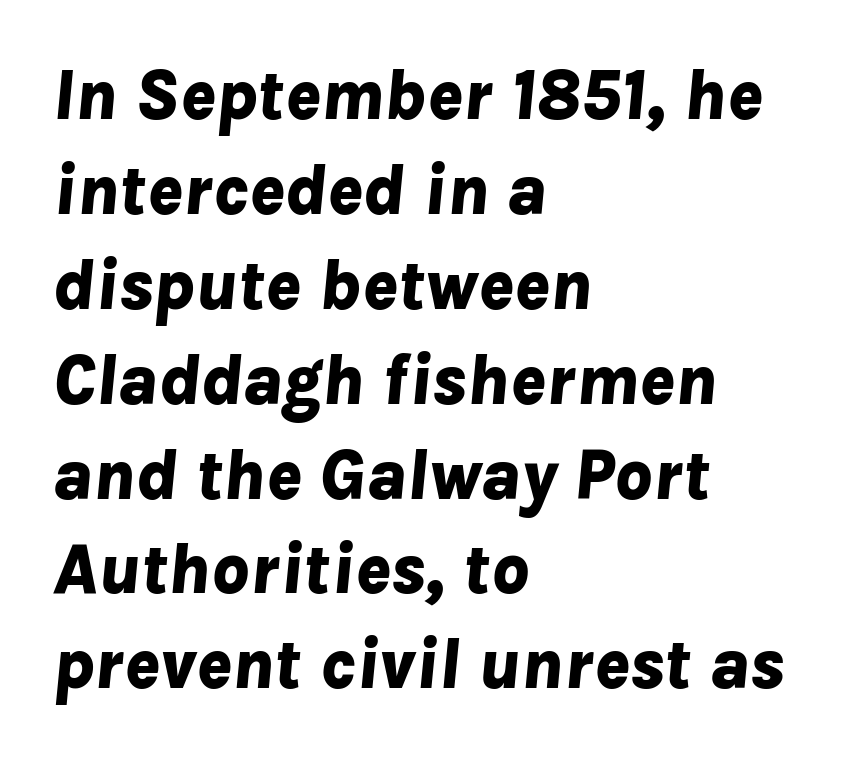
The image shows 73 px bold type, italic (leaning right); set left-aligned, normal line spacing (1.3x), normal letter spacing, not underlined; low stroke contrast and a medium x-height.
